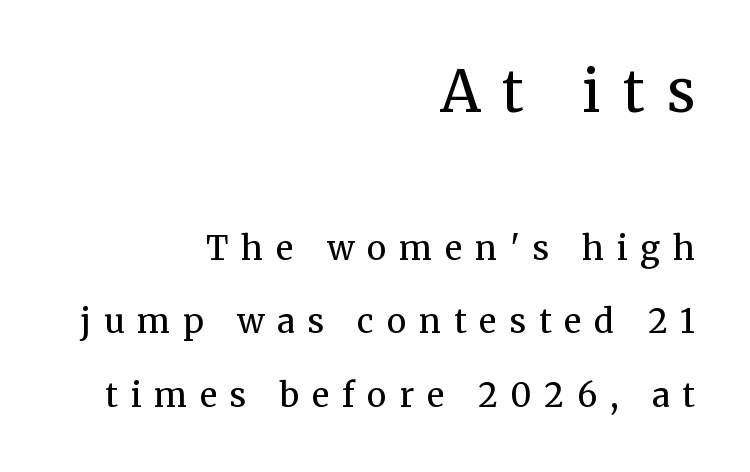
{"serif": "yes", "italic": "no", "bold": "no", "weight": "regular", "width": "normal", "stroke_contrast": "medium", "x_height": "medium", "monospaced": "no", "underline": "no", "align": "right", "line_spacing": "loose", "line_spacing_ratio": 2.22, "letter_spacing": "wide", "letter_spacing_em": 0.39, "larger_block": "first", "size_ratio": 1.73, "glyph_px": 57}
